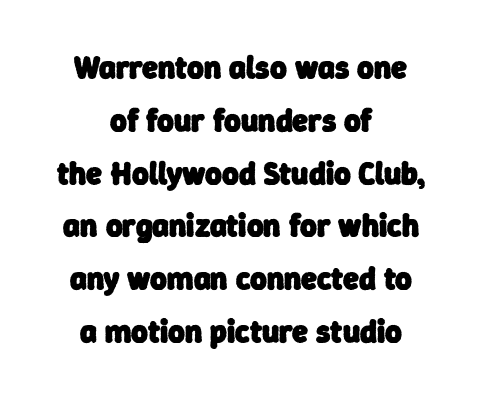
The image shows 32 px heavy sans-serif type; set centered, normal line spacing (1.65x), normal letter spacing, not underlined; low stroke contrast and a medium x-height.
